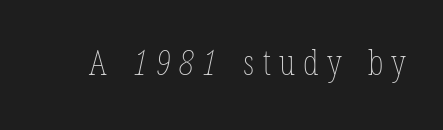
The image shows 35 px thin, condensed type; set unusually wide letter spacing (+0.24 em), not underlined; low stroke contrast and a medium x-height.
